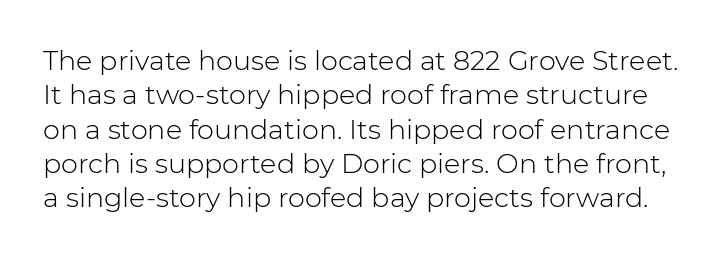
{"italic": "no", "bold": "no", "underline": "no", "line_spacing": "normal", "line_spacing_ratio": 1.27, "letter_spacing": "normal", "letter_spacing_em": 0.0, "glyph_px": 27}
